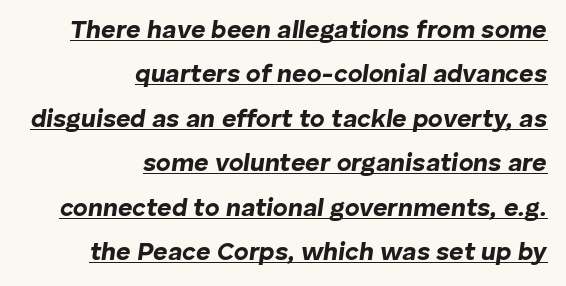
{"italic": "yes", "lean": "right", "slant_degrees": 8, "bold": "yes", "underline": "yes", "align": "right", "line_spacing_ratio": 1.78, "letter_spacing": "normal", "letter_spacing_em": 0.0, "glyph_px": 25}
